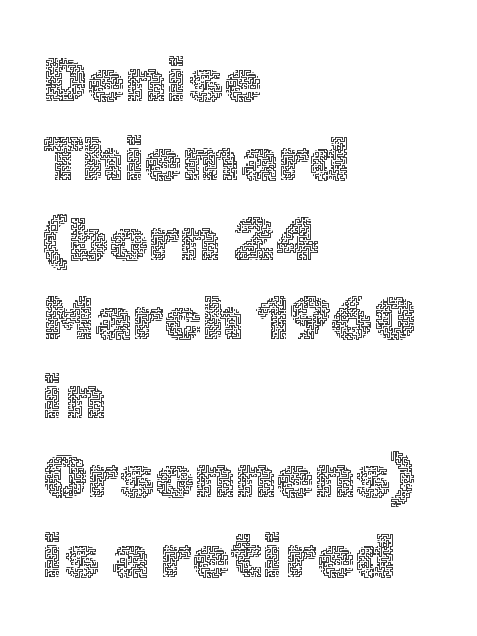
{"italic": "no", "bold": "no", "weight": "thin", "width": "normal", "x_height": "medium", "monospaced": "no", "underline": "no", "align": "left", "line_spacing": "normal", "line_spacing_ratio": 1.3, "letter_spacing": "normal", "letter_spacing_em": 0.0, "glyph_px": 61}
